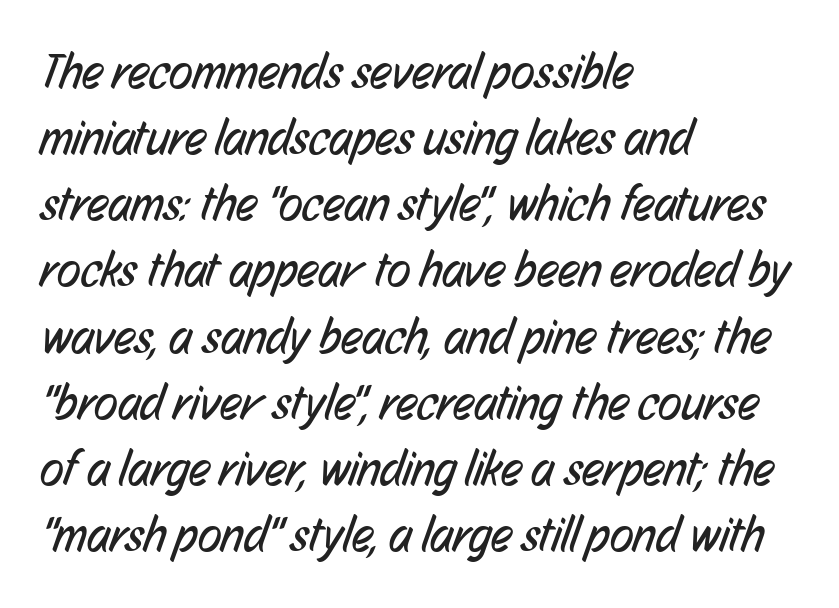
The image shows 49 px regular-weight, condensed sans-serif type; set left-aligned, normal line spacing (1.35x), normal letter spacing, not underlined; low stroke contrast and a medium x-height.
